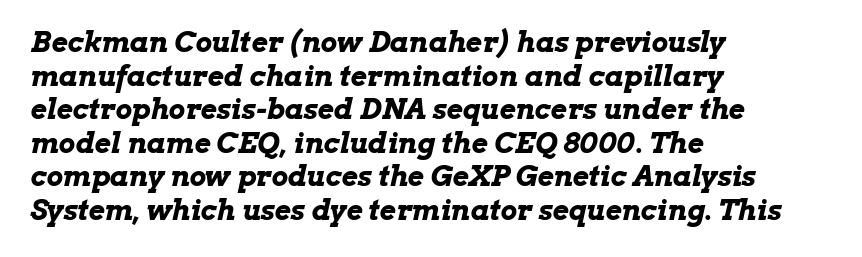
Characters are canted at an angle relative to the baseline's perpendicular. Alignment: flush left. Think of a printed novel: that variable character pitch is what you see here. The type is set solid horizontally, with unmodified tracking. The space beneath each line is pristine and unruled. Typographic density is high because the face is bold.
